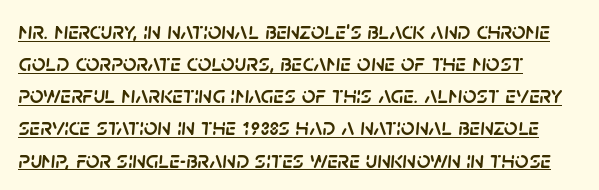
You can tell it's italic because the verticals aren't actually vertical. The text block is weighted toward the left margin, trailing off unevenly rightward. These characters rest on top of a visible drawn line. Honestly, the row spacing looks completely unremarkable.
